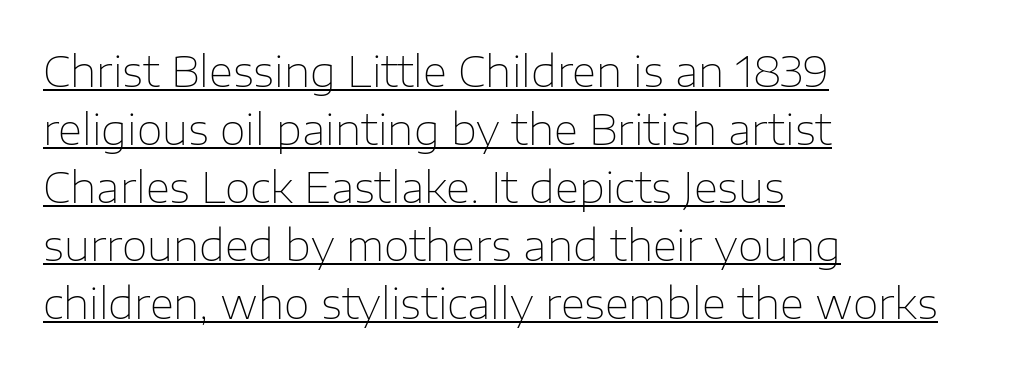
The image shows 42 px thin sans-serif type, upright; set left-aligned, normal line spacing (1.38x), normal letter spacing, underlined; low stroke contrast and a medium x-height.
